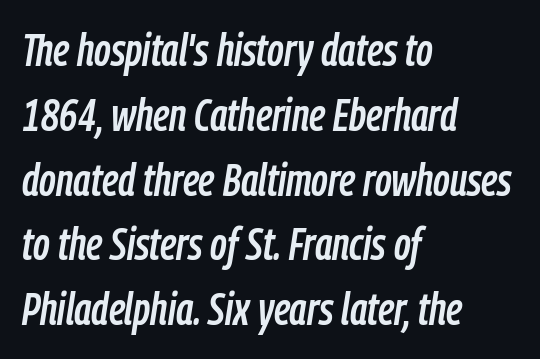
Does the leading feel generous? No, just average. Clear beneath every line of the passage. Observe the lean: these are italic letterforms. Glyph-to-glyph distance matches everyday printed text. The lines in this sample share a left origin and differ only in where they stop. Each letter keeps its own natural width here, so spacing adapts to shape.
